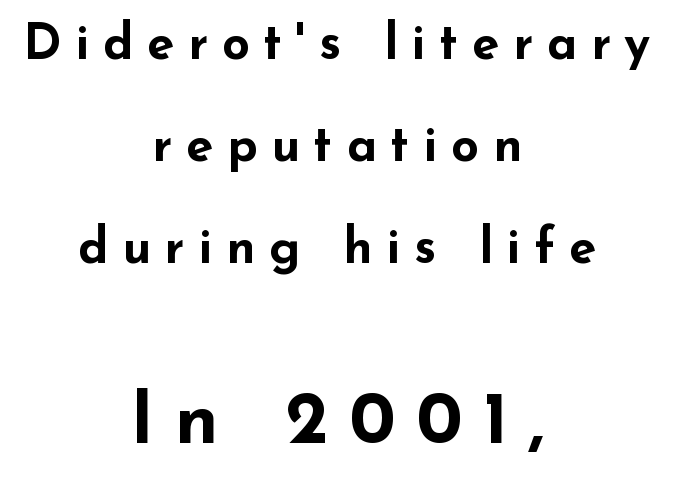
{"serif": "no", "italic": "no", "bold": "yes", "weight": "bold", "width": "wide", "stroke_contrast": "low", "x_height": "small", "monospaced": "no", "underline": "no", "align": "center", "line_spacing": "loose", "line_spacing_ratio": 2.08, "letter_spacing": "wide", "letter_spacing_em": 0.28, "larger_block": "second", "size_ratio": 1.51, "glyph_px": 74}
